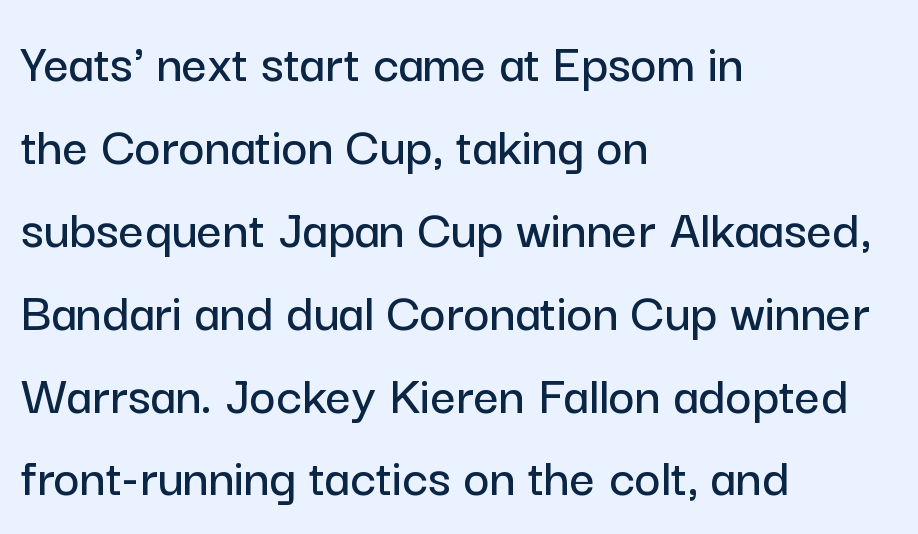
The baseline area is clear. Standard letterfit; no display-style spreading of the glyphs. In terms of letterform style, serifs are entirely absent. The line-height multiplier appears to be the usual default. Italic: no, the glyphs are upright roman.
